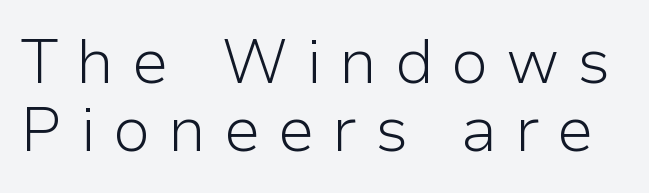
Each new line begins almost immediately beneath the previous one. Clear beneath every line of the passage. Is the type heavy? It reads as light-to-regular instead. Posture: straight, roman, zero tilt.
